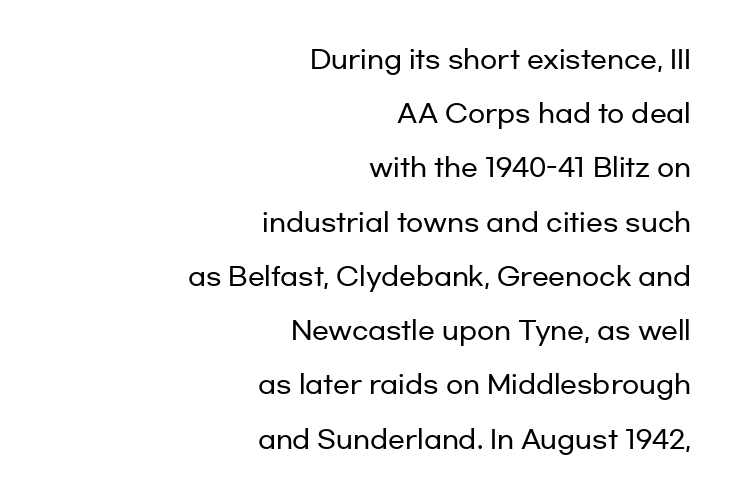
Q: Is the text italic (slanted)? A: No, it is upright.
Q: Is the text underlined? A: No.
Q: How is the paragraph aligned? A: Right-aligned.
Q: Is the spacing between letters normal or unusually wide? A: Normal.
Q: Is the spacing between lines tight, normal or loose? A: Loose.
